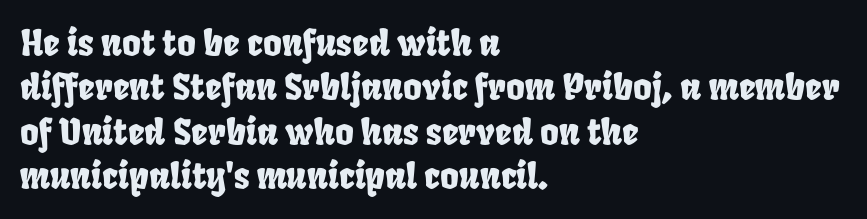
Look at the tracking — it's just the regular setting, nothing added. Where is the straight margin? On the left. The area under the type is left untouched. Varying glyph widths throughout — classic text-font behaviour.
